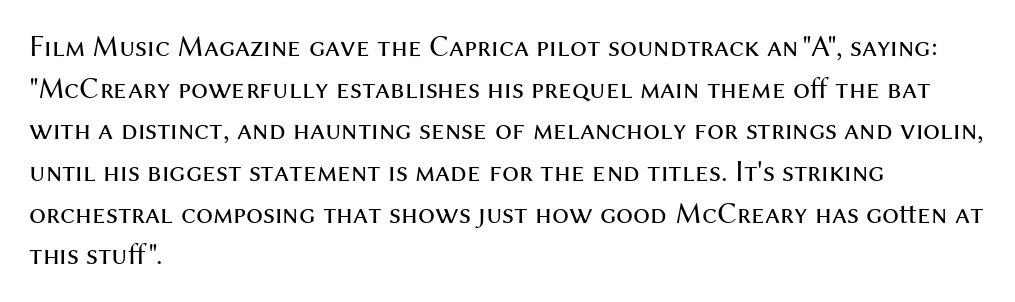
The image shows 30 px regular-weight sans-serif type, upright; set left-aligned, normal line spacing (1.39x), normal letter spacing, not underlined; medium stroke contrast and a medium x-height.
